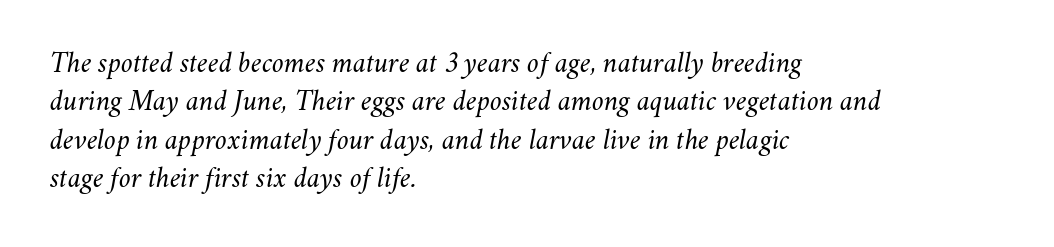
Here the glyphs are tracked normally, forming tight word shapes. The letters advance in unequal steps, a hallmark of proportional type. Is there much room between lines? A standard amount, neither cramped nor airy. The lines in this sample share a left origin and differ only in where they stop. A bare baseline throughout the passage. A quiet, ordinary-to-light weight characterises the typeface.
